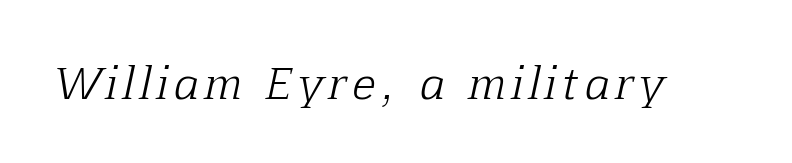
Q: Is the text bold? A: No.
Q: Is the text italic (slanted)? A: Yes, it leans right by about 12 degrees.
Q: Is the typeface a serif or a sans-serif typeface? A: Serif.
Q: Is the text underlined? A: No.
Q: Width (condensed, normal, or wide)? A: Normal.
Q: Stroke contrast? A: Low.
Q: x-height? A: Medium.
Q: Monospaced? A: No.
